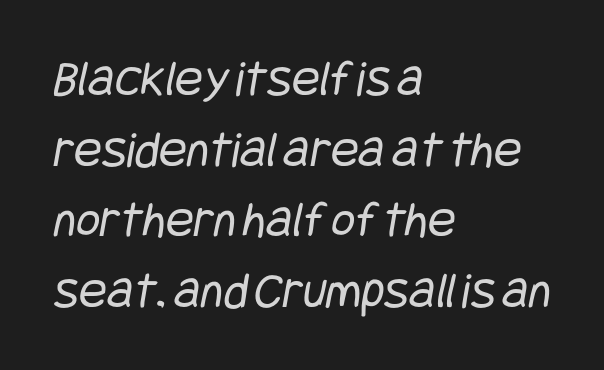
The image shows 52 px regular-weight, condensed sans-serif type; set left-aligned, normal line spacing (1.36x), normal letter spacing, not underlined; low stroke contrast and a large x-height.
